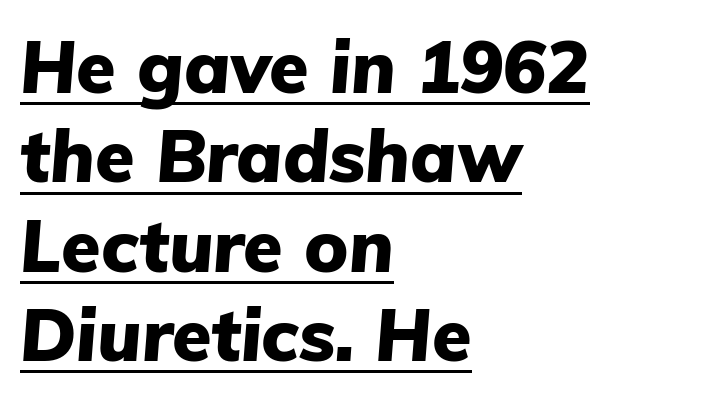
Glyph-to-glyph distance matches everyday printed text. The letters are slanted; this is an italic face. The rag falls on the right side of this text block. In terms of weight, the rendering is a true, heavy bold. Quick note: underline on. Do the characters align in a grid? No, the font is proportional.
